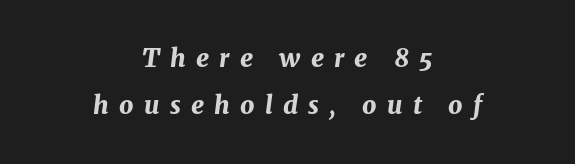
The lines are quadded center. Posture: slanted. Rule under the text: the space is simply empty. These words are printed bold, with thick strokes throughout.
